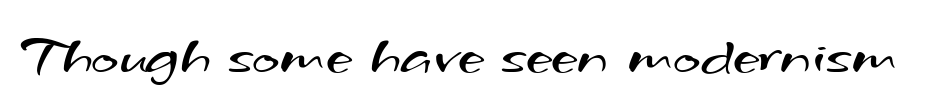
The letters sit at their default tracking, neither squeezed nor spread. Underlining? Definitely not there. Here the designer chose a conventional face with non-uniform glyph widths. Caption: face not bold, strokes unweighted. Nope, no serifs anywhere on these letters.
